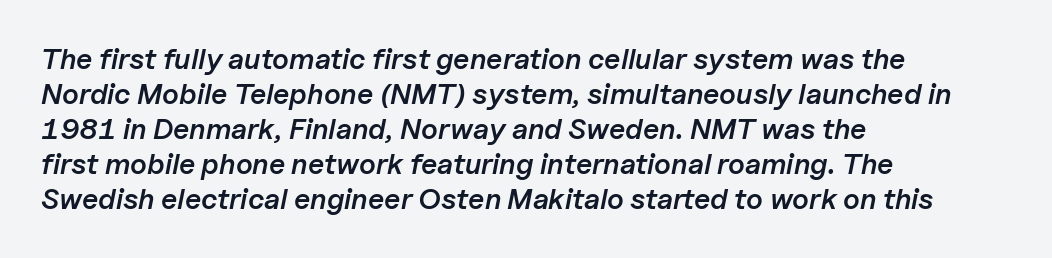
{"italic": "yes", "lean": "right", "slant_degrees": 11, "bold": "semi", "weight": "semibold", "width": "normal", "stroke_contrast": "low", "x_height": "medium", "monospaced": "no", "underline": "no", "align": "left", "line_spacing_ratio": 1.21, "letter_spacing": "normal", "letter_spacing_em": 0.0, "glyph_px": 29}
